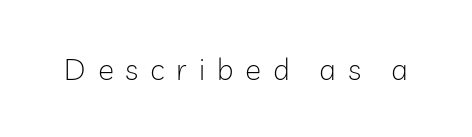
The image shows 30 px light sans-serif type, upright; set unusually wide letter spacing (+0.39 em), not underlined; low stroke contrast and a medium x-height.
